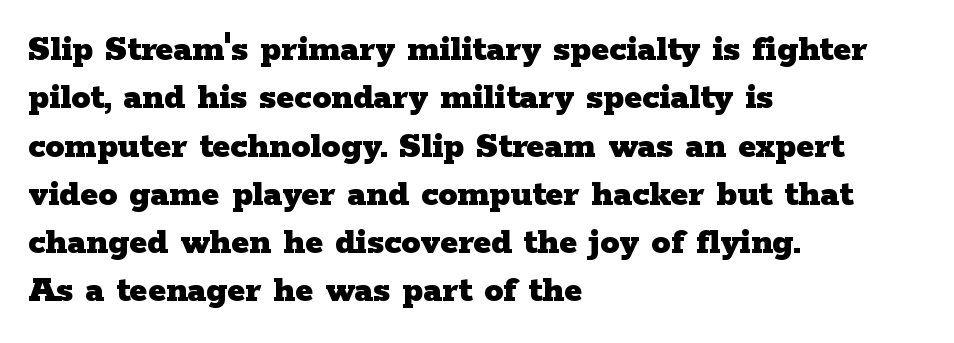
Q: Is the text bold? A: Yes.
Q: Is the text italic (slanted)? A: No, it is upright.
Q: Is the typeface a serif or a sans-serif typeface? A: Serif.
Q: Is the text underlined? A: No.
Q: How is the paragraph aligned? A: Left-aligned.
Q: Is the spacing between letters normal or unusually wide? A: Normal.
Q: Is the spacing between lines tight, normal or loose? A: Normal.
Q: Width (condensed, normal, or wide)? A: Wide.
Q: Stroke contrast? A: Low.
Q: x-height? A: Medium.
Q: Monospaced? A: No.
